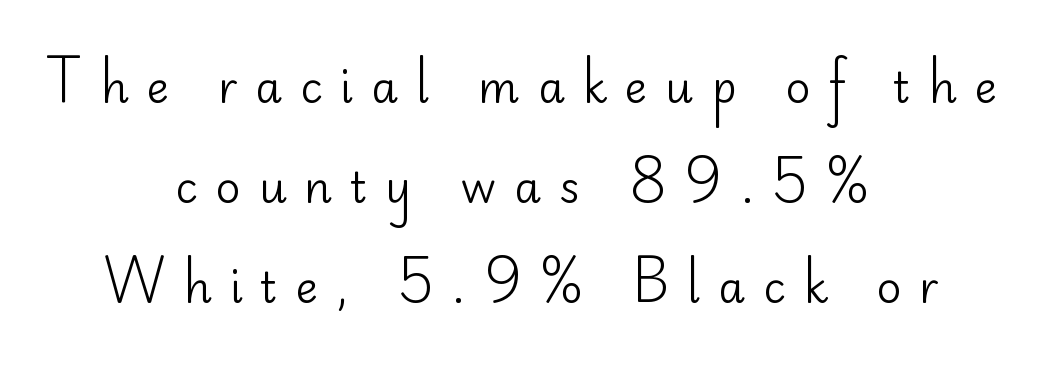
{"serif": "no", "italic": "no", "bold": "no", "weight": "regular", "width": "normal", "stroke_contrast": "low", "x_height": "small", "monospaced": "no", "underline": "no", "align": "center", "line_spacing": "loose", "line_spacing_ratio": 2.33, "letter_spacing": "wide", "letter_spacing_em": 0.42, "glyph_px": 43}
